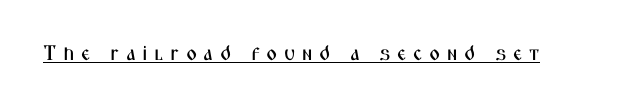
Students, observe the line beneath the letters — that is underlining. Substantial extra tracking has been applied to these lines. Style check: upright.
